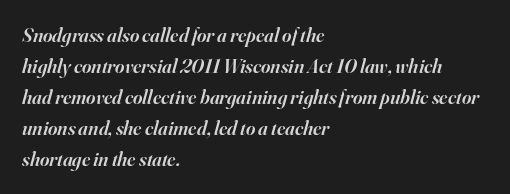
The image shows 20 px text type, italic (leaning right); set left-aligned, normal line spacing (1.55x), normal letter spacing, not underlined.
